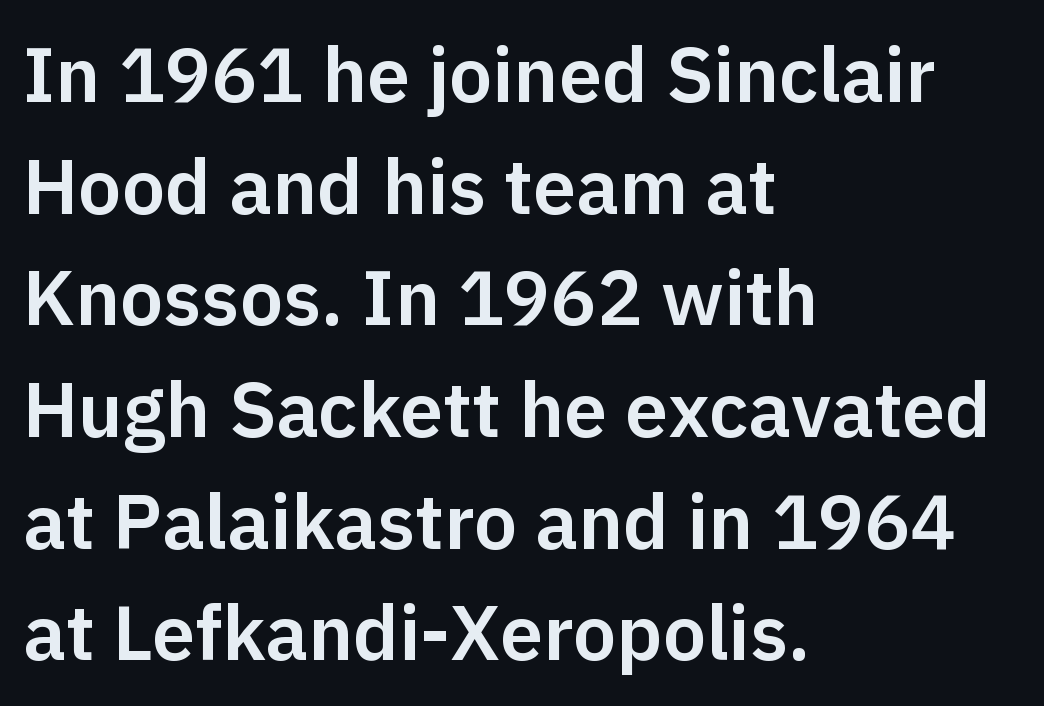
Q: Is the text italic (slanted)? A: No, it is upright.
Q: Is the typeface a serif or a sans-serif typeface? A: Sans-serif.
Q: Is the text underlined? A: No.
Q: How is the paragraph aligned? A: Left-aligned.
Q: Is the spacing between letters normal or unusually wide? A: Normal.
Q: Is the spacing between lines tight, normal or loose? A: Normal.
Q: Width (condensed, normal, or wide)? A: Normal.
Q: Stroke contrast? A: Low.
Q: x-height? A: Medium.
Q: Monospaced? A: No.
